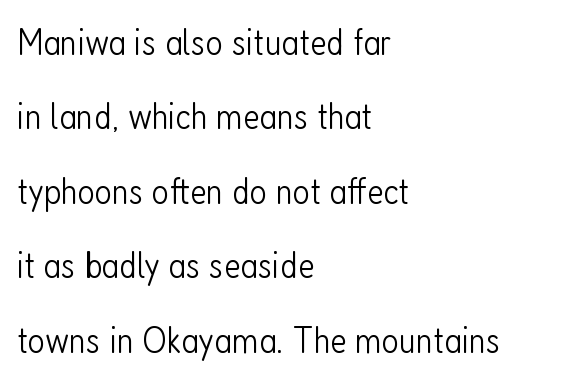
Inter-character spacing is left at the font's built-in metrics. The type family on display is of the sans-serif kind. This sample is left-justified, so line endings fall wherever the words run out. The font is comparable to plain body text, perhaps lighter. Anything drawn beneath the words? Only blank space. The letters stand straight up with perfectly vertical stems.
